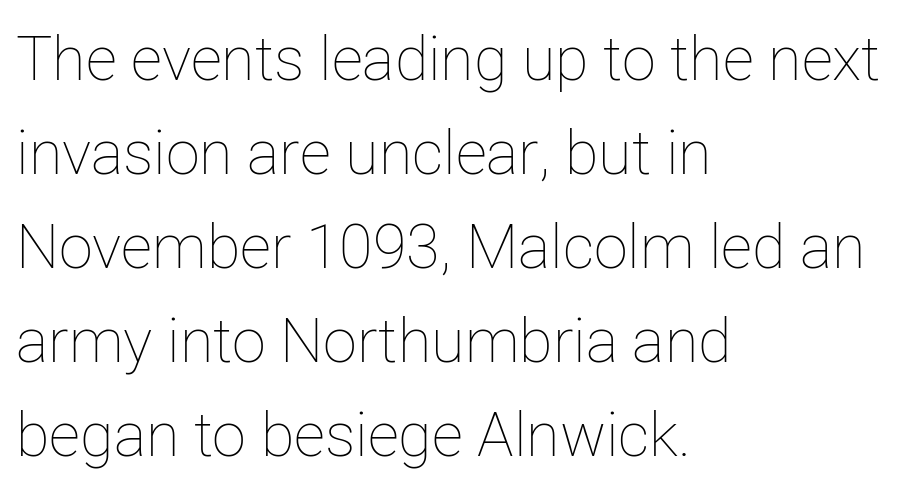
The type is set solid horizontally, with unmodified tracking. Plain, unruled lines of type. Ascenders rise straight up at ninety degrees. Reading down the column, the eye jumps a familiar distance to each next line. Varying glyph widths throughout — classic text-font behaviour.
